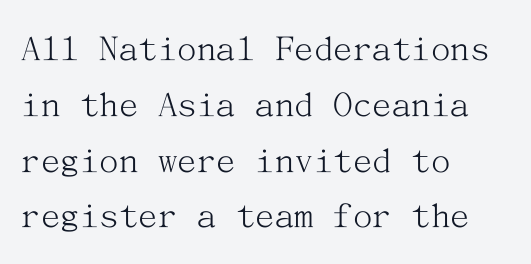
Is there much room between lines? A standard amount, neither cramped nor airy. Does the copy run flush right? No — it runs flush left. Glyph-to-glyph distance matches everyday printed text. No extra ink here — the face is not bold. This rendering features lettering with no underline. Nope, not italic — everything's standing straight.
